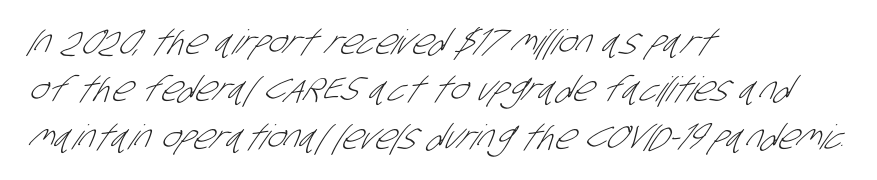
The passage shown is typed in a proportional face where columns would drift. These glyphs show unthickened strokes, regular width or finer. How are the letters spaced? Ordinarily, with no added tracking. Vertical spacing — default. Anything drawn beneath the words? Only blank space.
